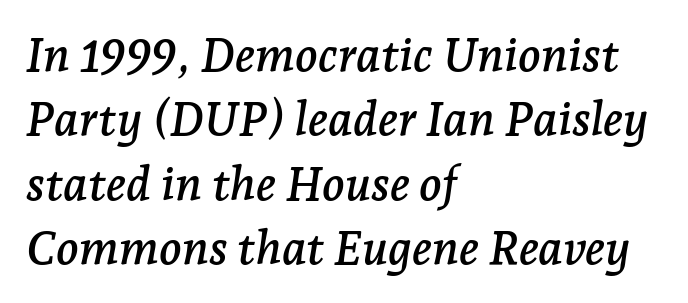
The image shows 47 px serif type, italic (leaning right); set left-aligned, normal line spacing (1.37x), normal letter spacing, not underlined; low stroke contrast and a medium x-height.
